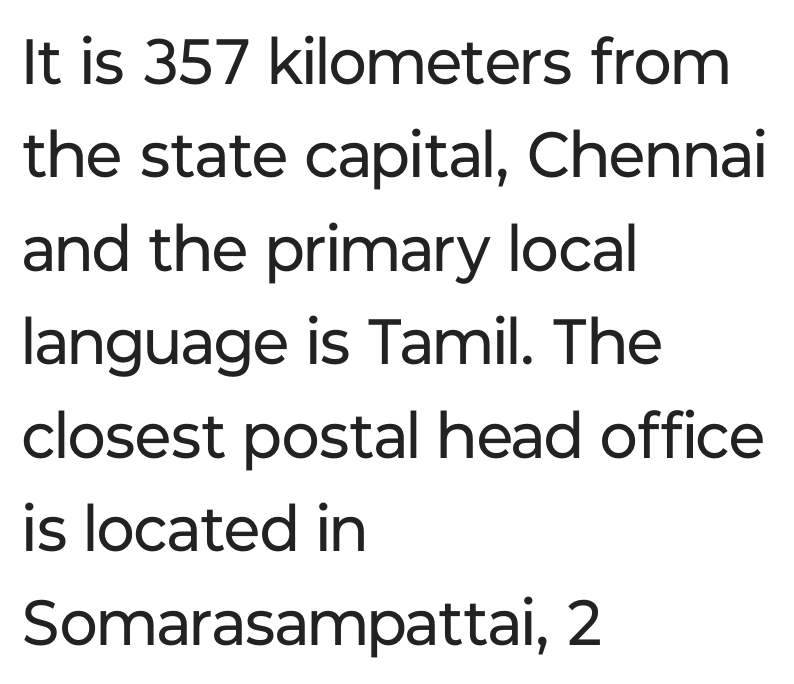
The image shows 64 px regular-weight sans-serif type, upright; set left-aligned, normal line spacing (1.46x), normal letter spacing, not underlined; low stroke contrast and a medium x-height.
